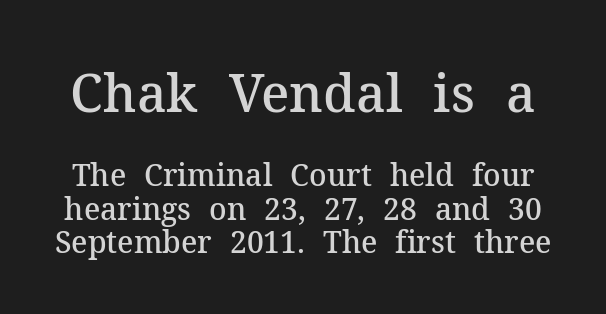
The image shows 52 px semibold serif type, upright; set tight line spacing (1.11x), normal letter spacing, not underlined; the first (top) block is 1.73x larger; medium stroke contrast and a medium x-height.
